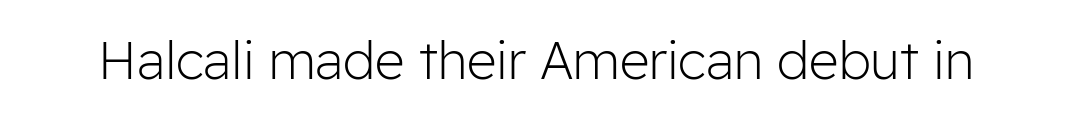
Q: Is the text bold? A: No.
Q: Is the text italic (slanted)? A: No, it is upright.
Q: Is the typeface a serif or a sans-serif typeface? A: Sans-serif.
Q: Is the text underlined? A: No.
Q: Is the spacing between letters normal or unusually wide? A: Normal.
Q: Width (condensed, normal, or wide)? A: Normal.
Q: Stroke contrast? A: Low.
Q: x-height? A: Medium.
Q: Monospaced? A: No.
